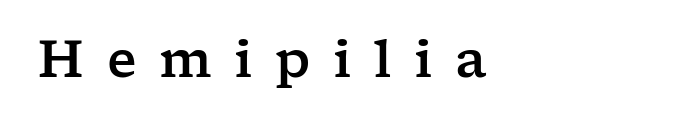
Q: Is the text italic (slanted)? A: No, it is upright.
Q: Is the typeface a serif or a sans-serif typeface? A: Serif.
Q: Is the text underlined? A: No.
Q: How is the paragraph aligned? A: Left-aligned.
Q: Is the spacing between letters normal or unusually wide? A: Unusually wide.
Q: Width (condensed, normal, or wide)? A: Wide.
Q: Stroke contrast? A: Low.
Q: x-height? A: Medium.
Q: Monospaced? A: No.
